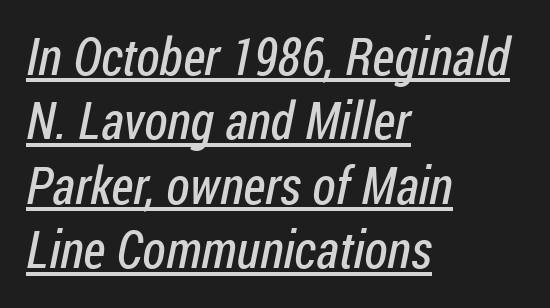
Q: Is the text bold? A: No.
Q: Is the typeface a serif or a sans-serif typeface? A: Sans-serif.
Q: Is the text underlined? A: Yes.
Q: How is the paragraph aligned? A: Left-aligned.
Q: Is the spacing between letters normal or unusually wide? A: Normal.
Q: Width (condensed, normal, or wide)? A: Condensed.
Q: Stroke contrast? A: Low.
Q: x-height? A: Medium.
Q: Monospaced? A: No.
